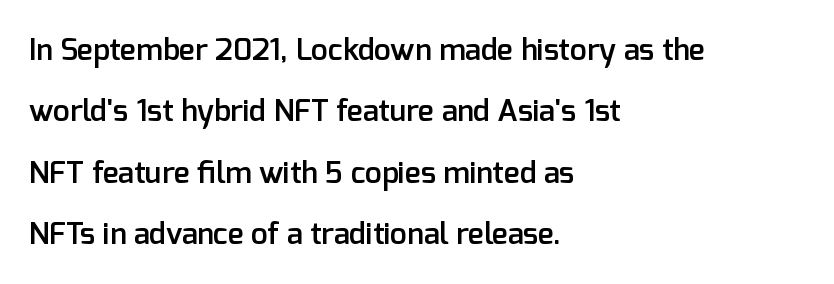
This rendering features lettering with no underline. The font is running at a semibold setting, under full bold. Stroke terminals: plain, sans-serif. These lines stand farther apart than default settings would place them. There is no visible air inserted between adjacent glyphs. Notice how the stems are strictly vertical — no italics here.
